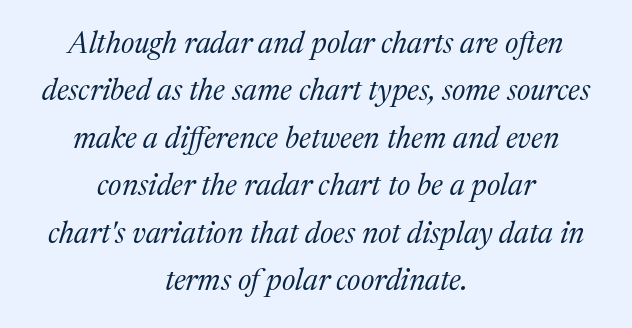
Q: Is the text bold? A: No.
Q: Is the text italic (slanted)? A: Yes, it leans right by about 17 degrees.
Q: Is the typeface a serif or a sans-serif typeface? A: Serif.
Q: Is the text underlined? A: No.
Q: How is the paragraph aligned? A: Centered.
Q: Is the spacing between letters normal or unusually wide? A: Normal.
Q: Is the spacing between lines tight, normal or loose? A: Normal.
Q: Width (condensed, normal, or wide)? A: Normal.
Q: Stroke contrast? A: Medium.
Q: x-height? A: Medium.
Q: Monospaced? A: No.
